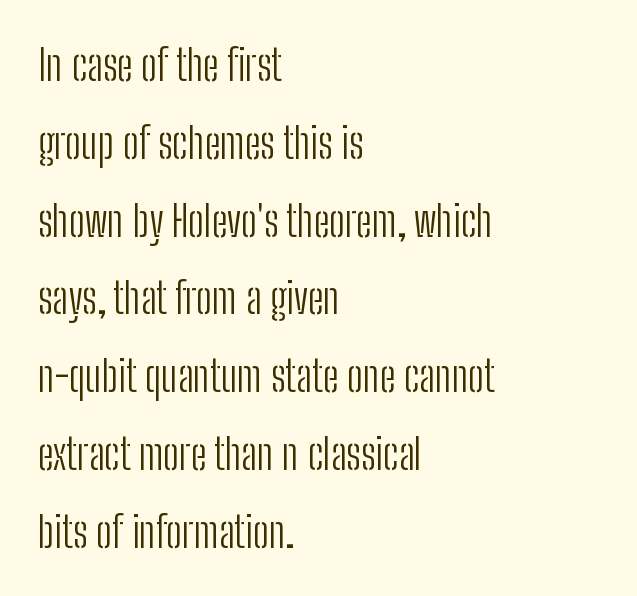
{"serif": "no", "italic": "no", "bold": "no", "weight": "light", "width": "condensed", "stroke_contrast": "low", "x_height": "medium", "monospaced": "no", "underline": "no", "align": "left", "line_spacing_ratio": 1.81, "letter_spacing": "normal", "letter_spacing_em": 0.0, "glyph_px": 43}
